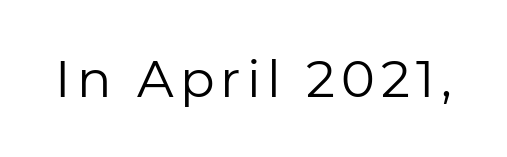
The image shows 51 px regular-weight sans-serif type, upright; set not underlined; low stroke contrast and a medium x-height.
